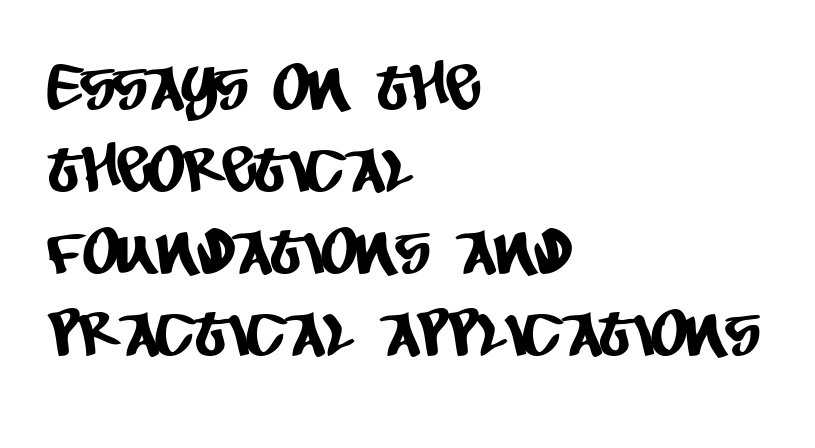
Casual observation: everything's shoved over to the left. Descenders are the only things crossing below the line. Horizontal bands of white between lines are of average thickness. No feet cap the strokes, marking this as sans-serif type. Do the characters align in a grid? No, the font is proportional.
